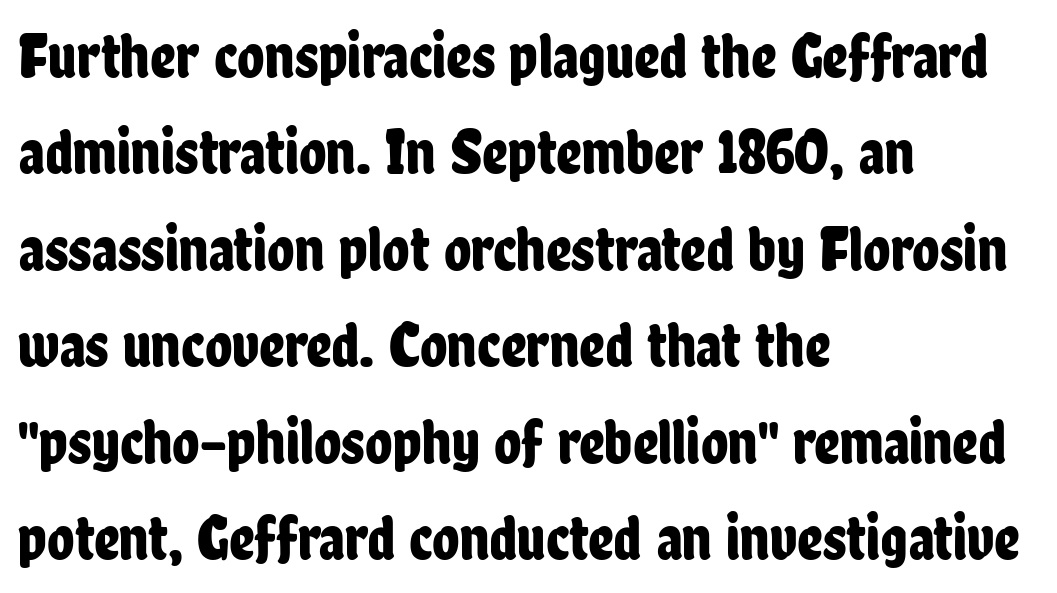
The image shows 63 px condensed sans-serif type, upright; set left-aligned, normal line spacing (1.53x), normal letter spacing, not underlined; low stroke contrast and a medium x-height.
